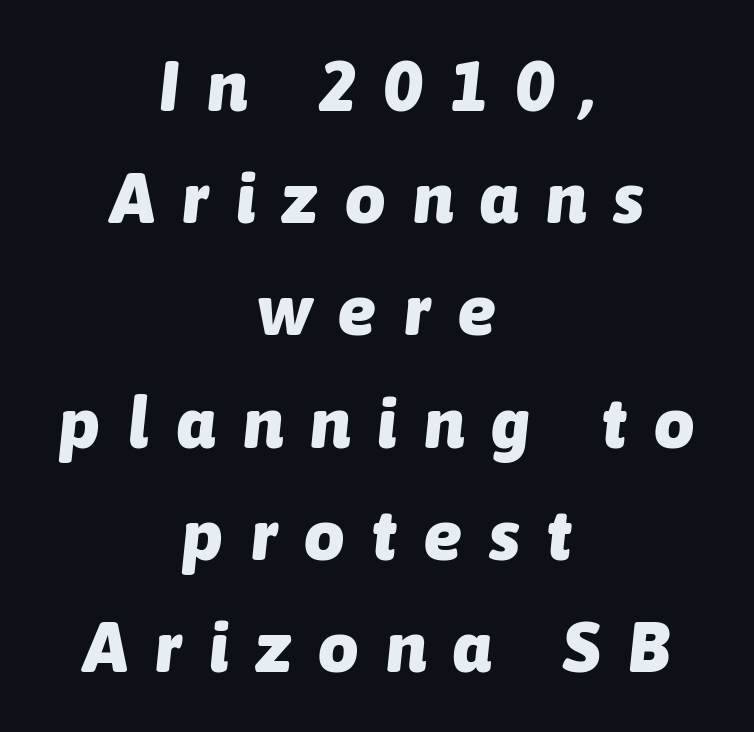
{"italic": "yes", "lean": "right", "slant_degrees": 6, "bold": "yes", "weight": "heavy", "width": "normal", "stroke_contrast": "low", "x_height": "medium", "monospaced": "no", "underline": "no", "align": "center", "line_spacing": "normal", "line_spacing_ratio": 1.58, "letter_spacing": "wide", "letter_spacing_em": 0.39, "glyph_px": 71}
